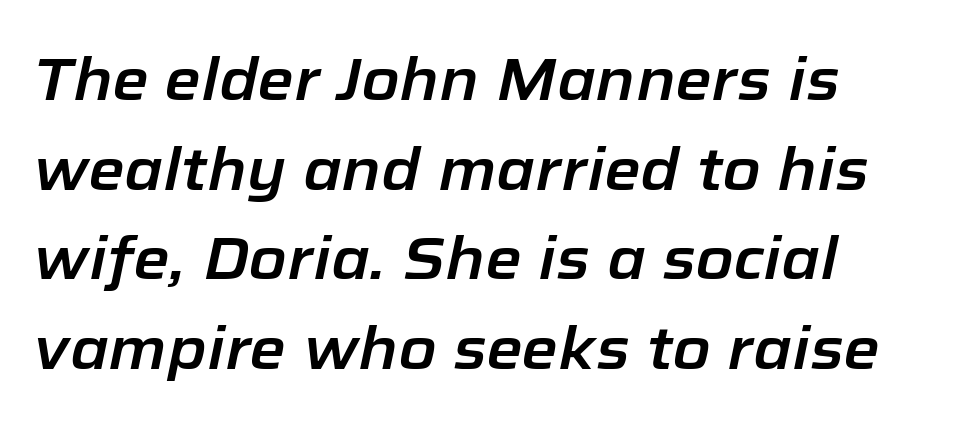
The letterforms sit shoulder to shoulder at normal distance. The rendering applies a slant to the glyphs. Casual observation: everything's shoved over to the left. Underlining? Definitely not there. This sample keeps an unexceptional amount of space between lines. Character widths vary here, with narrow letters taking less room than wide ones.
